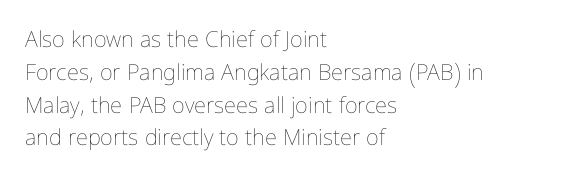
{"italic": "no", "bold": "no", "underline": "no", "align": "left", "line_spacing": "normal", "line_spacing_ratio": 1.49, "letter_spacing": "normal", "letter_spacing_em": 0.0, "glyph_px": 22}
